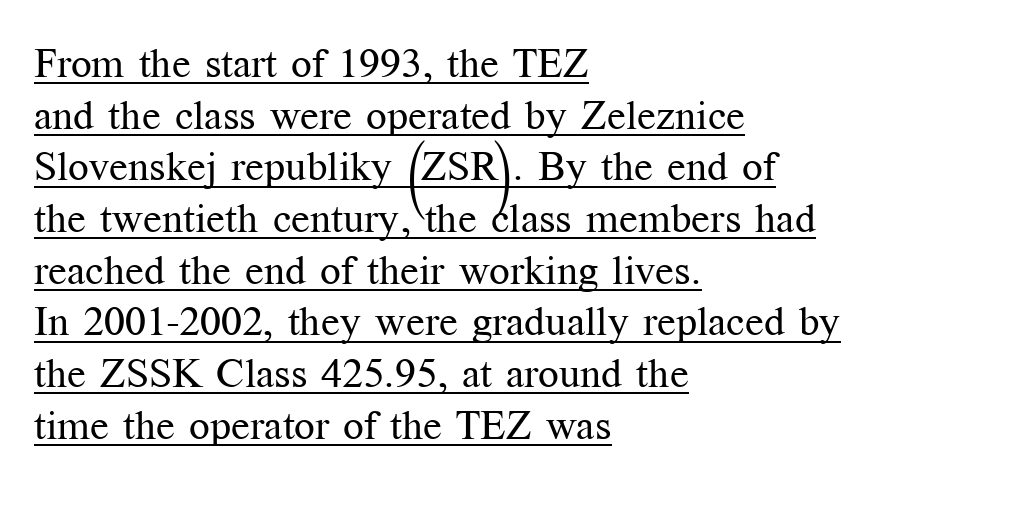
Q: Is the text bold? A: No.
Q: Is the text italic (slanted)? A: No, it is upright.
Q: Is the typeface a serif or a sans-serif typeface? A: Serif.
Q: Is the text underlined? A: Yes.
Q: How is the paragraph aligned? A: Left-aligned.
Q: Is the spacing between letters normal or unusually wide? A: Normal.
Q: Is the spacing between lines tight, normal or loose? A: Normal.
Q: Width (condensed, normal, or wide)? A: Normal.
Q: Stroke contrast? A: Medium.
Q: x-height? A: Medium.
Q: Monospaced? A: No.
